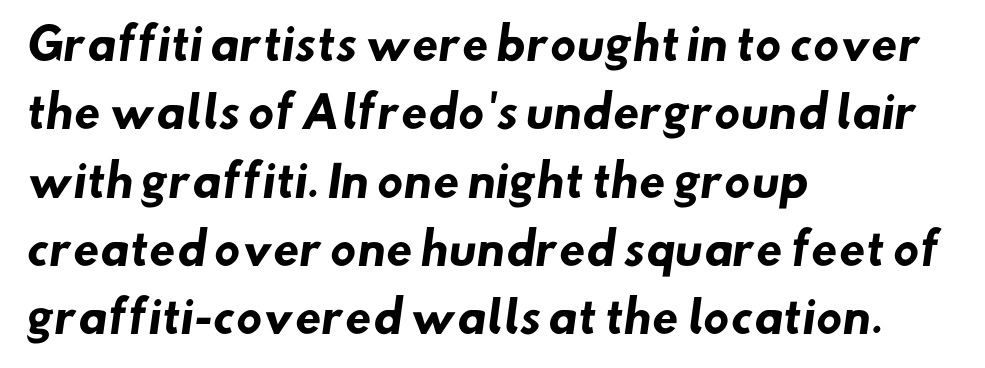
The image shows 43 px heavy sans-serif type; set left-aligned, normal line spacing (1.59x), normal letter spacing, not underlined; low stroke contrast and a small x-height.
